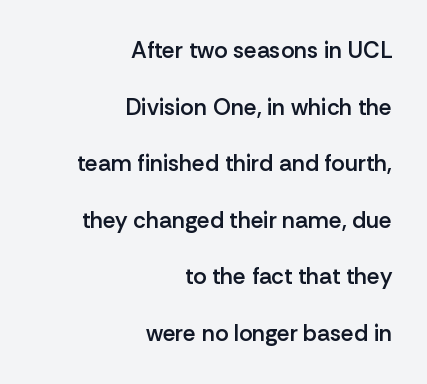
Q: Is the text bold? A: Semi-bold.
Q: Is the text italic (slanted)? A: No, it is upright.
Q: Is the text underlined? A: No.
Q: How is the paragraph aligned? A: Right-aligned.
Q: Is the spacing between letters normal or unusually wide? A: Normal.
Q: Is the spacing between lines tight, normal or loose? A: Loose.
